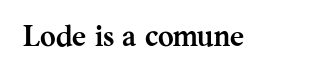
The image shows 30 px semibold serif type, upright; set normal letter spacing, not underlined; medium stroke contrast and a medium x-height.
